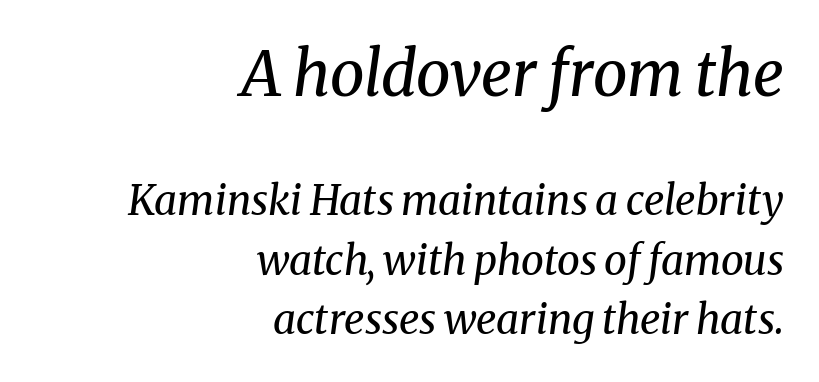
Q: Is the text bold? A: No.
Q: Is the text italic (slanted)? A: Yes, it leans right by about 8 degrees.
Q: Is the typeface a serif or a sans-serif typeface? A: Serif.
Q: Is the text underlined? A: No.
Q: How is the paragraph aligned? A: Right-aligned.
Q: Is the spacing between letters normal or unusually wide? A: Normal.
Q: Is the spacing between lines tight, normal or loose? A: Normal.
Q: Which block of text is set in a larger size, the first (top) or the second (bottom)? A: The first (top) one.
Q: Width (condensed, normal, or wide)? A: Normal.
Q: Stroke contrast? A: Medium.
Q: x-height? A: Medium.
Q: Monospaced? A: No.
